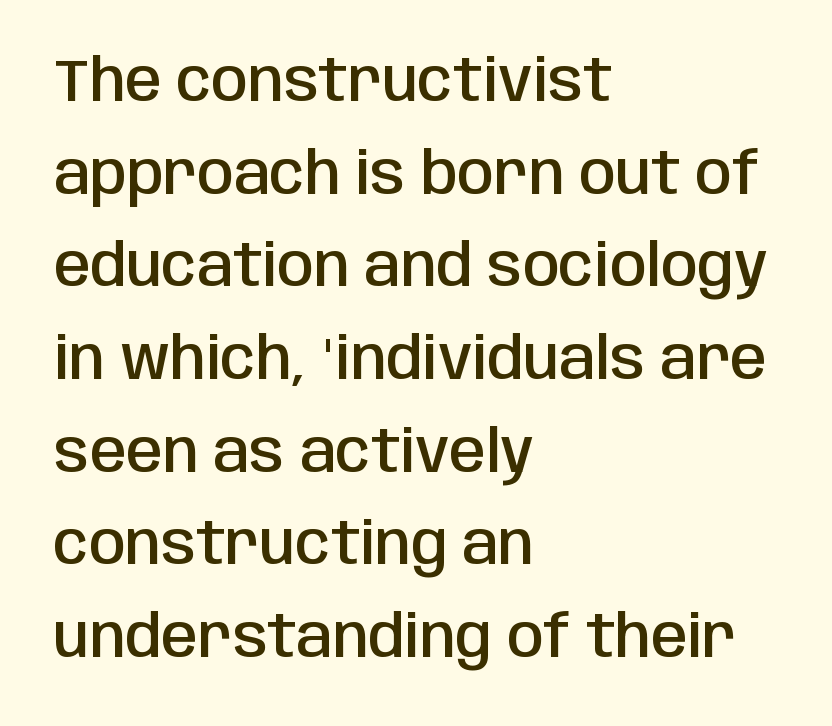
Character widths vary here, with narrow letters taking less room than wide ones. In terms of posture, this sample is upright. A student would call this left alignment; a typographer would say flush left, rag right. Words float on clear page, feet unadorned. The characters display no serif detailing; their extremities are plain.
